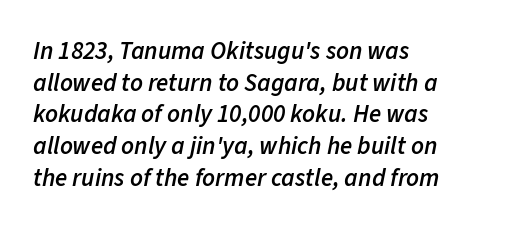
{"italic": "yes", "lean": "right", "slant_degrees": 11, "bold": "semi", "underline": "no", "align": "left", "line_spacing": "normal", "line_spacing_ratio": 1.27, "letter_spacing": "normal", "letter_spacing_em": 0.0, "glyph_px": 25}
